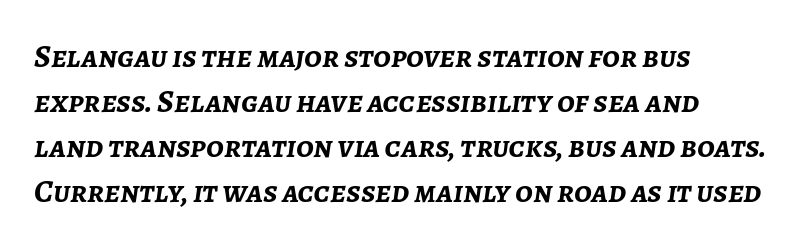
The image shows 32 px semibold type, italic (leaning right); set left-aligned, normal line spacing (1.41x), normal letter spacing, not underlined; low stroke contrast and a medium x-height.
